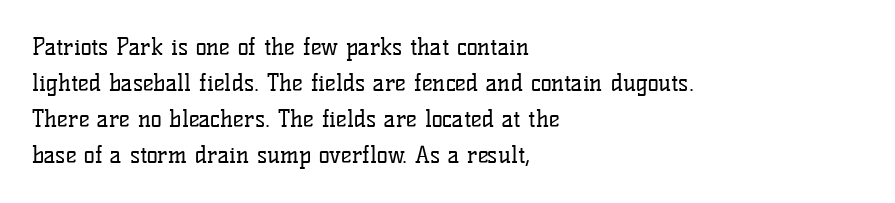
{"italic": "no", "bold": "no", "underline": "no", "align": "left", "line_spacing": "normal", "line_spacing_ratio": 1.57, "letter_spacing": "normal", "letter_spacing_em": 0.0, "glyph_px": 23}
